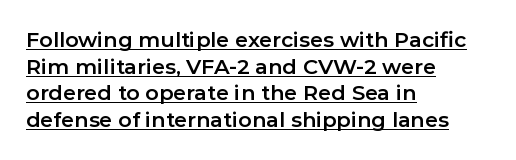
Q: Is the text italic (slanted)? A: No, it is upright.
Q: Is the text underlined? A: Yes.
Q: How is the paragraph aligned? A: Left-aligned.
Q: Is the spacing between letters normal or unusually wide? A: Normal.
Q: Is the spacing between lines tight, normal or loose? A: Normal.
